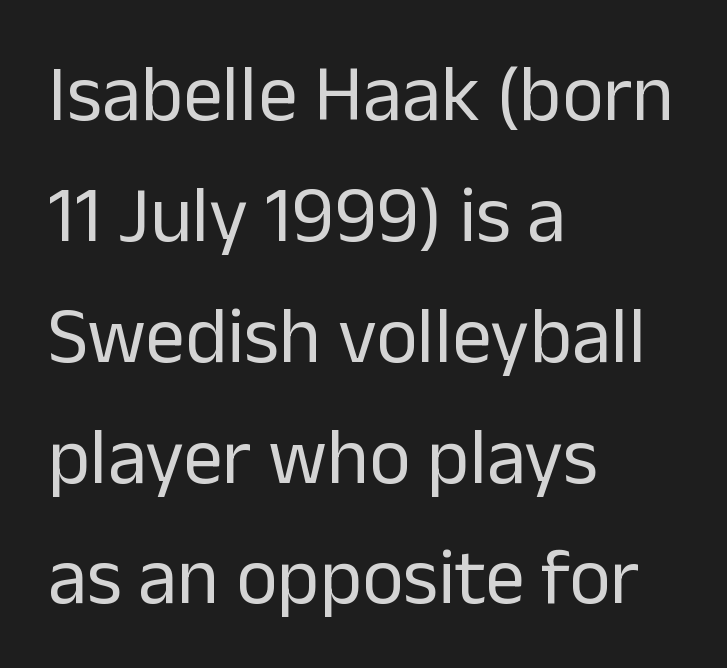
{"serif": "no", "italic": "no", "bold": "no", "weight": "regular", "width": "normal", "stroke_contrast": "low", "x_height": "medium", "monospaced": "no", "underline": "no", "align": "left", "line_spacing": "normal", "line_spacing_ratio": 1.53, "letter_spacing": "normal", "letter_spacing_em": 0.0, "glyph_px": 79}
